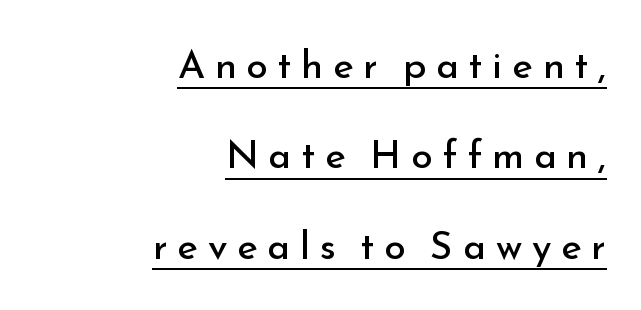
The image shows 39 px regular-weight sans-serif type, upright; set right-aligned, loose line spacing (2.32x), unusually wide letter spacing (+0.25 em), underlined; low stroke contrast and a small x-height.
